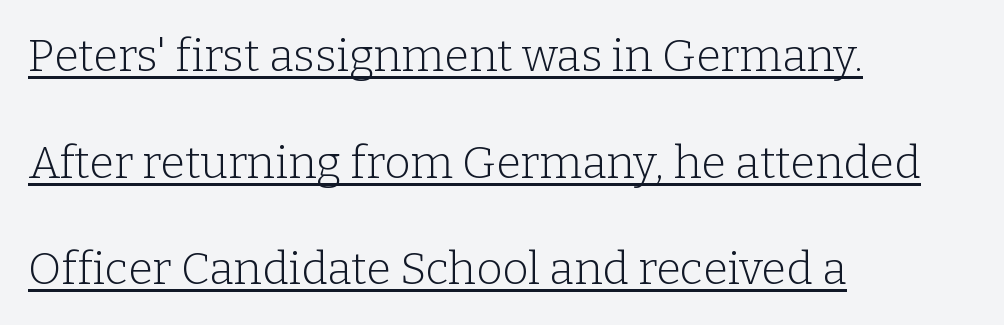
{"serif": "yes", "italic": "no", "bold": "no", "weight": "light", "width": "normal", "stroke_contrast": "low", "x_height": "medium", "monospaced": "no", "underline": "yes", "align": "left", "line_spacing": "loose", "line_spacing_ratio": 2.37, "letter_spacing": "normal", "letter_spacing_em": 0.0, "glyph_px": 45}
